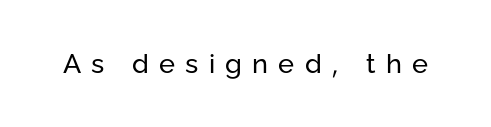
{"italic": "no", "bold": "no", "underline": "no", "letter_spacing": "wide", "letter_spacing_em": 0.38, "glyph_px": 27}
